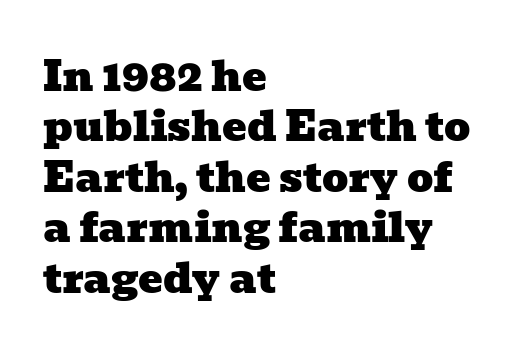
The image shows 41 px wide serif type; set left-aligned, line spacing 1.23x, normal letter spacing, not underlined; low stroke contrast and a medium x-height.
